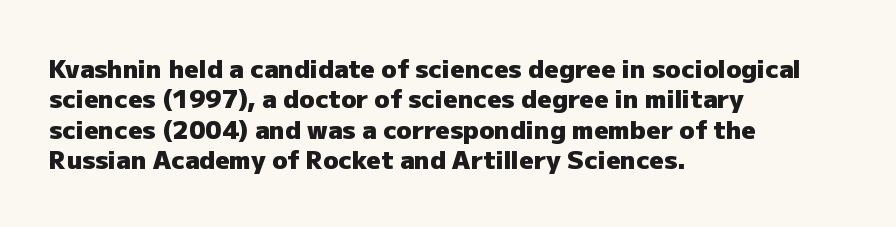
{"italic": "no", "bold": "yes", "underline": "no", "align": "left", "line_spacing_ratio": 1.22, "letter_spacing": "normal", "letter_spacing_em": 0.0, "glyph_px": 25}
